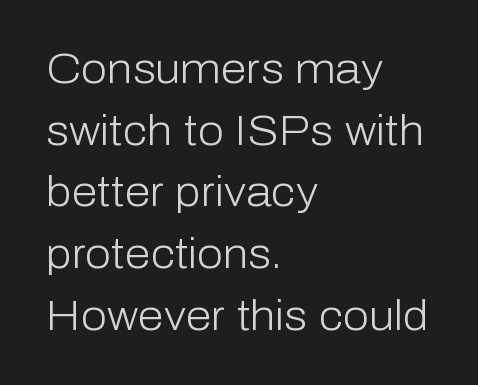
{"serif": "no", "italic": "no", "bold": "no", "weight": "light", "width": "normal", "stroke_contrast": "low", "x_height": "medium", "monospaced": "no", "underline": "no", "align": "left", "line_spacing": "normal", "line_spacing_ratio": 1.47, "letter_spacing": "normal", "letter_spacing_em": 0.0, "glyph_px": 42}
